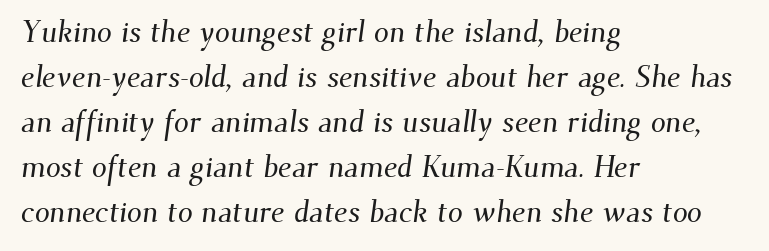
Successive baselines arrive at the customary interval. Each row of text sits above clean, open space. The gaps between neighbouring characters are ordinary and unremarkable. Line starts are locked; line ends wander. These lines are composed in type with serifs.
